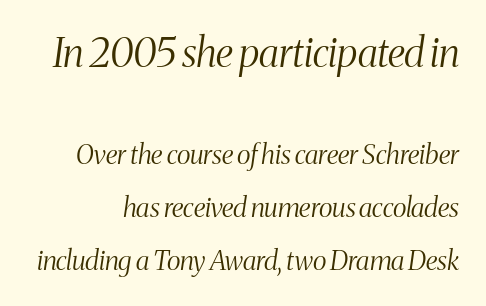
{"serif": "yes", "italic": "yes", "lean": "right", "slant_degrees": 8, "bold": "no", "weight": "light", "width": "condensed", "stroke_contrast": "medium", "x_height": "medium", "monospaced": "no", "underline": "no", "line_spacing": "loose", "line_spacing_ratio": 1.96, "letter_spacing": "normal", "letter_spacing_em": 0.0, "larger_block": "first", "size_ratio": 1.48, "glyph_px": 40}
